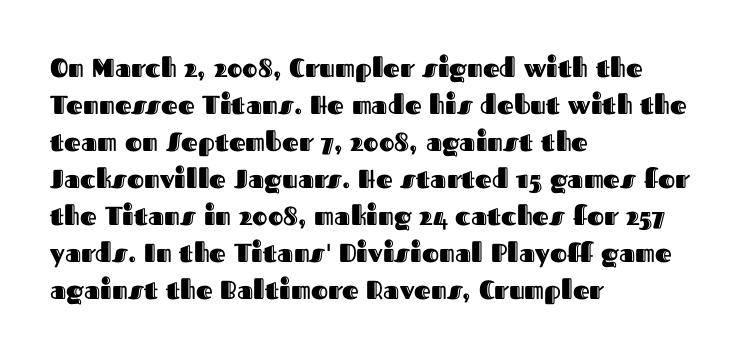
The image shows 26 px text type, upright; set left-aligned, normal line spacing (1.42x), normal letter spacing, not underlined.
